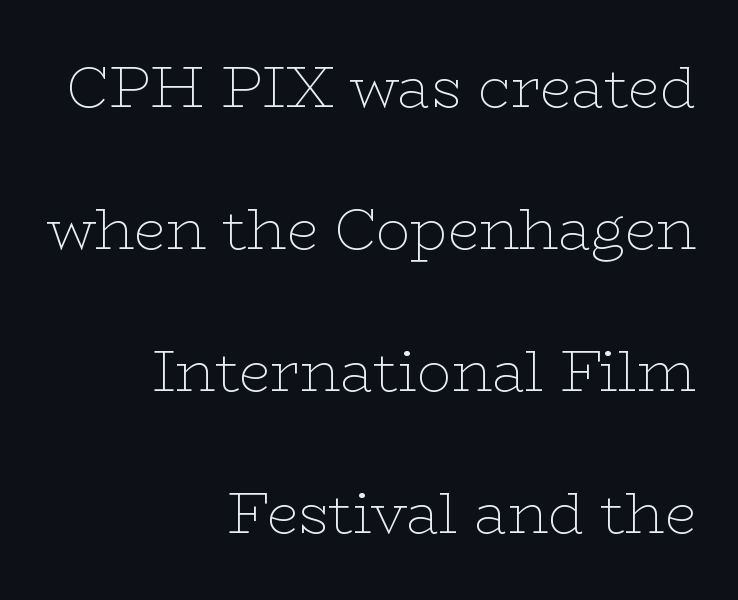
The image shows 57 px thin, wide serif type, upright; set right-aligned, loose line spacing (2.49x), normal letter spacing, not underlined; low stroke contrast and a medium x-height.
